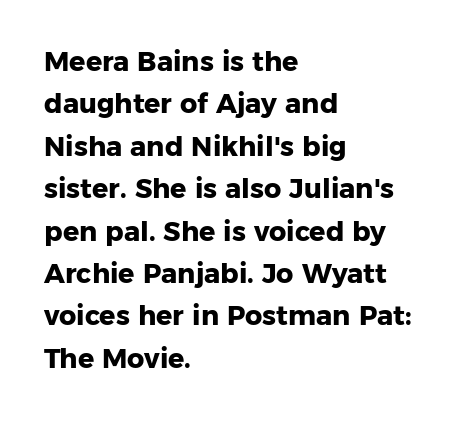
The image shows 27 px bold type, upright; set left-aligned, normal line spacing (1.57x), normal letter spacing, not underlined.
